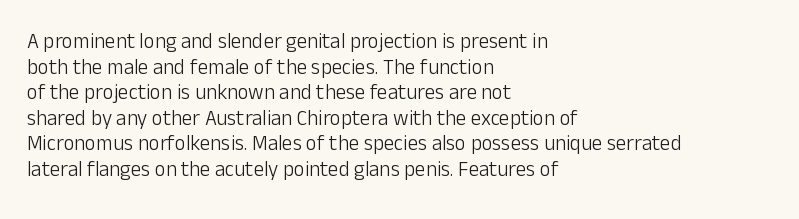
Does extra space separate the letters? No, they use regular spacing. The passage is arranged the way most books set body copy — flush left. The area under the type is left untouched. The face looks like a standard text weight, possibly lighter. Notice how the stems are strictly vertical — no italics here.
